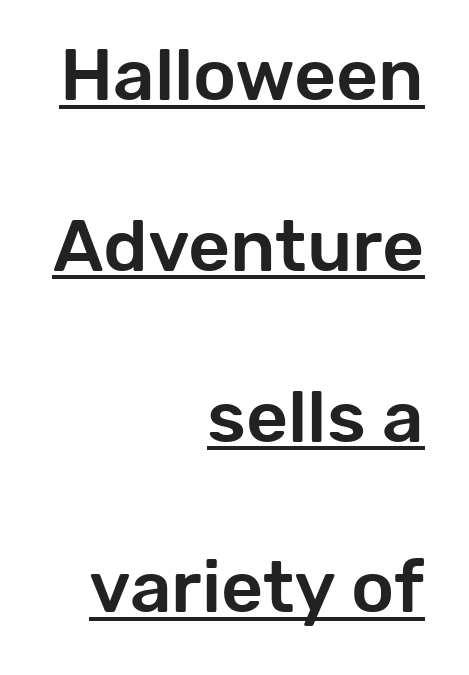
Vertically, the passage feels expansive, rows floating well apart. The rendering uses natural spacing where letterforms have individual widths. Words appear dense and cohesive because spacing is normal. This is roman type, the default non-slanted kind.
